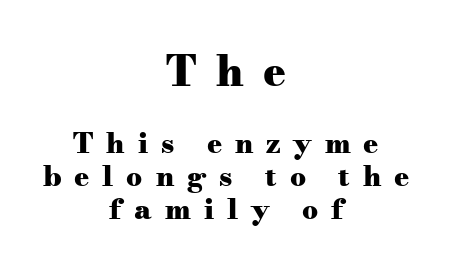
The image shows 42 px heavy, wide serif type, upright; set centered, line spacing 1.18x, unusually wide letter spacing (+0.46 em), not underlined; the first (top) block is 1.5x larger; medium stroke contrast and a small x-height.
